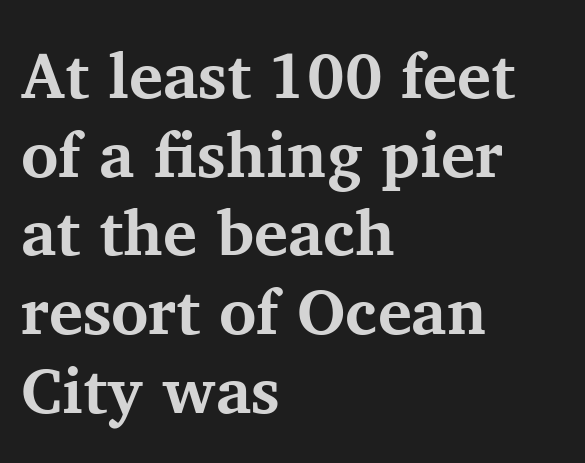
Q: Is the text bold? A: Yes.
Q: Is the text italic (slanted)? A: No, it is upright.
Q: Is the typeface a serif or a sans-serif typeface? A: Serif.
Q: Is the text underlined? A: No.
Q: How is the paragraph aligned? A: Left-aligned.
Q: Is the spacing between letters normal or unusually wide? A: Normal.
Q: Width (condensed, normal, or wide)? A: Normal.
Q: Stroke contrast? A: Medium.
Q: x-height? A: Medium.
Q: Monospaced? A: No.
